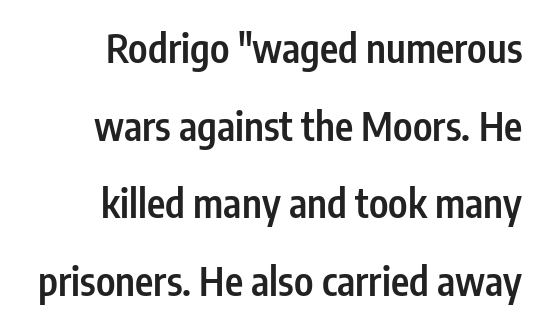
Compared with a flush-left layout, this one pins lines to the opposite, right side. This sample has the flowing, uneven cadence of proportional lettering. These lines carry some extra weight — a demibold, not a full bold. You could call the tracking neutral — neither tight nor loose. In terms of leading, this rendering errs on the spacious side.
